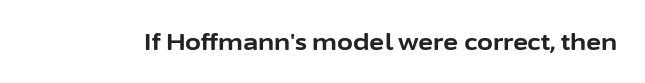
{"italic": "no", "bold": "yes", "underline": "no", "letter_spacing": "normal", "letter_spacing_em": 0.0, "glyph_px": 23}
